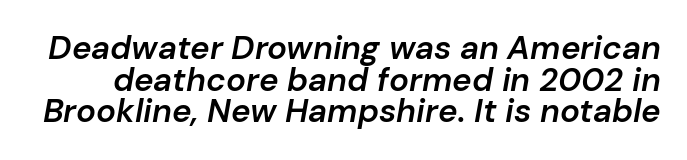
The image shows 33 px semibold type, italic (leaning right); set tight line spacing (0.96x), normal letter spacing, not underlined; low stroke contrast and a medium x-height.
